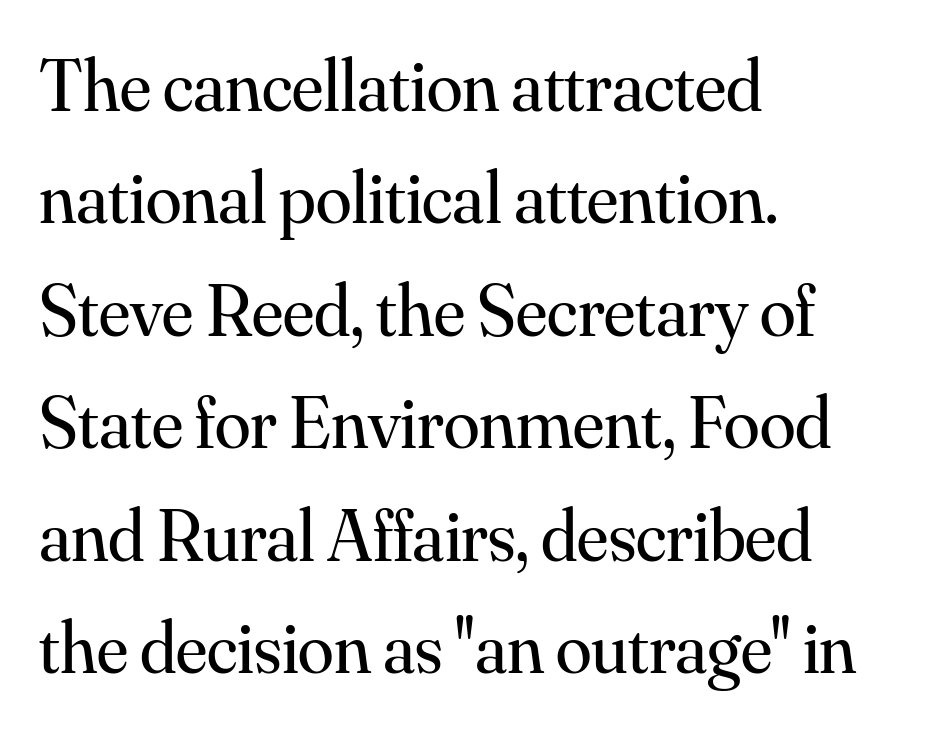
Q: Is the text bold? A: No.
Q: Is the text italic (slanted)? A: No, it is upright.
Q: Is the typeface a serif or a sans-serif typeface? A: Serif.
Q: Is the text underlined? A: No.
Q: How is the paragraph aligned? A: Left-aligned.
Q: Is the spacing between letters normal or unusually wide? A: Normal.
Q: Is the spacing between lines tight, normal or loose? A: Normal.
Q: Width (condensed, normal, or wide)? A: Normal.
Q: Stroke contrast? A: Medium.
Q: x-height? A: Small.
Q: Monospaced? A: No.
